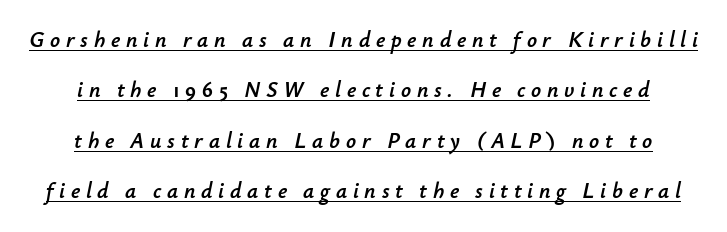
Q: Is the text italic (slanted)? A: Yes, it leans right by about 12 degrees.
Q: Is the text underlined? A: Yes.
Q: Is the spacing between letters normal or unusually wide? A: Unusually wide.
Q: Is the spacing between lines tight, normal or loose? A: Loose.
